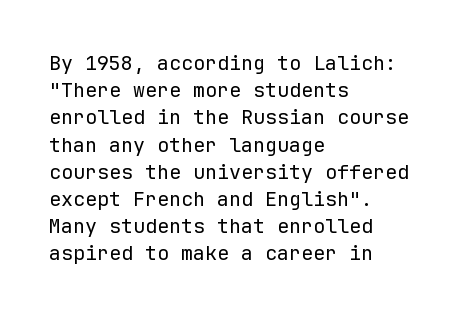
The image shows 20 px text type, upright; set left-aligned, normal line spacing (1.36x), normal letter spacing, not underlined.
